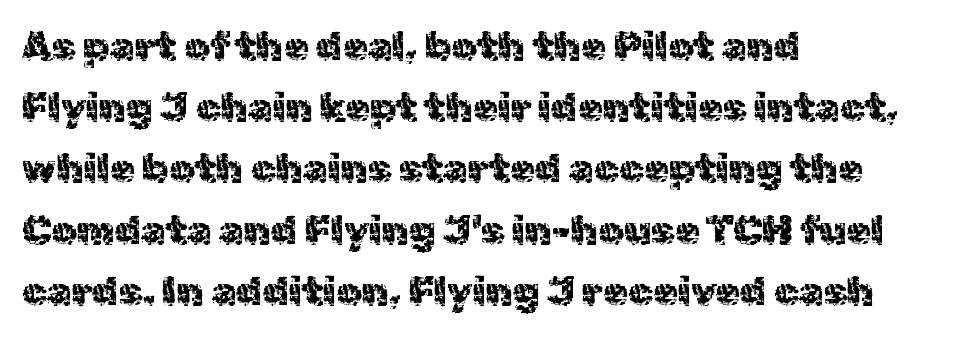
The baseline area is clear. The block of text has a typical density, with ordinary space between rows. The characters display no serif detailing; their extremities are plain. The letters stand upright; this is a roman face.
